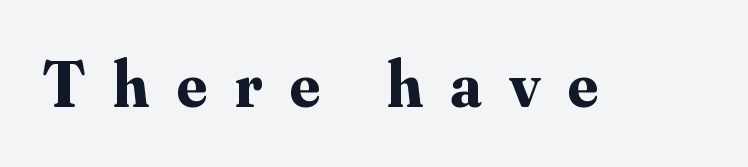
Here the designer chose a conventional face with non-uniform glyph widths. Strong, thick strokes mark this as bold type. Every stem runs plumb, perpendicular to the baseline. Bare-footed words on every line. Here the glyphs are tracked loosely, breaking word shapes into spaced letters. Unlike a clean sans, this face finishes its strokes with serifs.
